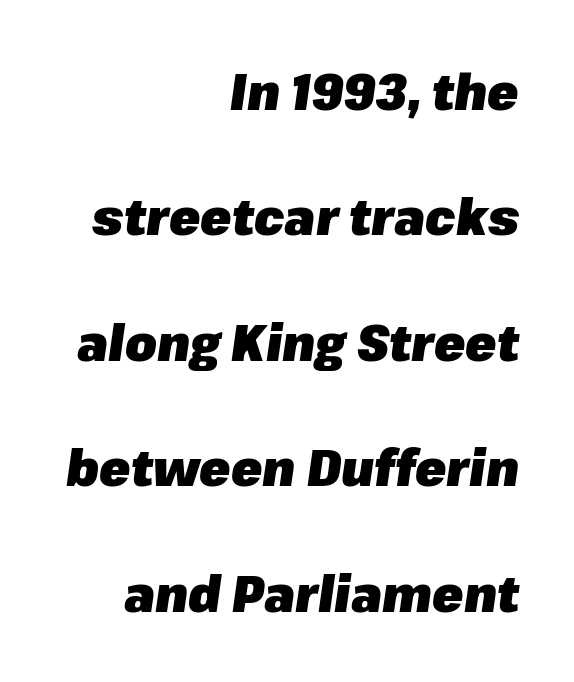
Q: Is the text bold? A: Yes.
Q: Is the text italic (slanted)? A: Yes, it leans right by about 8 degrees.
Q: Is the text underlined? A: No.
Q: How is the paragraph aligned? A: Right-aligned.
Q: Is the spacing between letters normal or unusually wide? A: Normal.
Q: Is the spacing between lines tight, normal or loose? A: Loose.
Q: Width (condensed, normal, or wide)? A: Normal.
Q: Stroke contrast? A: Low.
Q: x-height? A: Medium.
Q: Monospaced? A: No.
